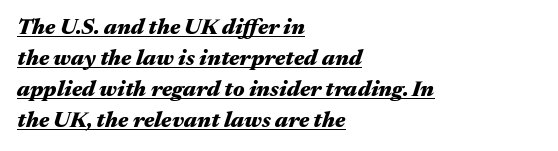
The image shows 22 px bold type, italic (leaning right); set left-aligned, normal line spacing (1.41x), normal letter spacing, underlined.
